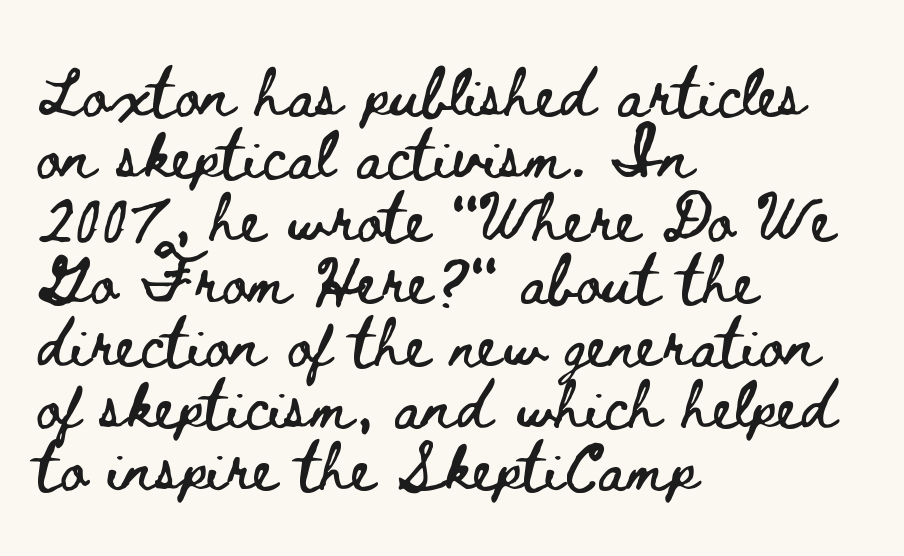
{"width": "wide", "stroke_contrast": "low", "x_height": "small", "monospaced": "no", "underline": "no", "align": "left", "line_spacing": "normal", "line_spacing_ratio": 1.3, "letter_spacing": "normal", "letter_spacing_em": 0.0, "glyph_px": 48}
